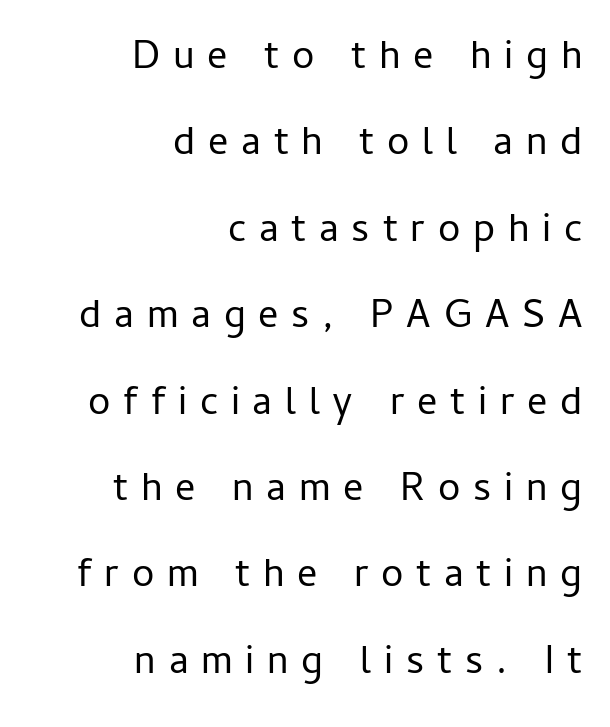
The block of text is sparse from top to bottom, with ample space between rows. The face used here is proportionally spaced, like ordinary book or web type. The area under the type is left untouched. Caption: multi-line text, flush right, ragged left. Note: no serifs on the glyphs.
